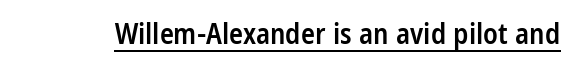
The image shows 29 px semibold, condensed sans-serif type, upright; set normal letter spacing, underlined; low stroke contrast and a large x-height.
